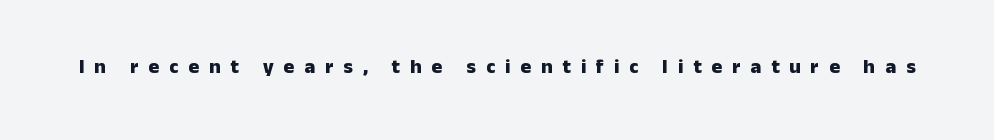
Q: Is the text bold? A: Yes.
Q: Is the text italic (slanted)? A: No, it is upright.
Q: Is the text underlined? A: No.
Q: Is the spacing between letters normal or unusually wide? A: Unusually wide.
